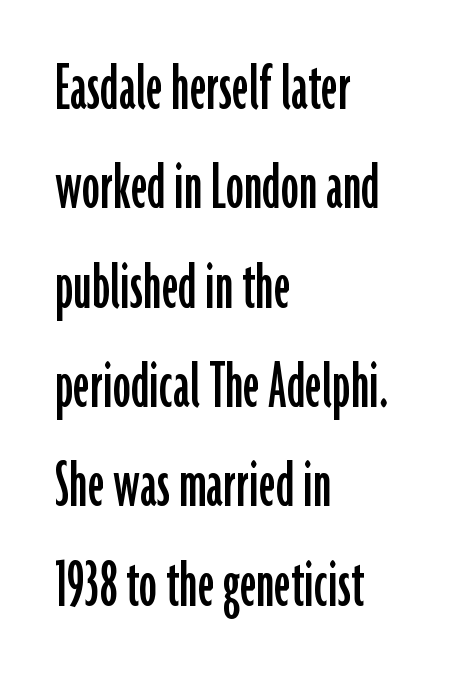
Q: Is the text italic (slanted)? A: No, it is upright.
Q: Is the typeface a serif or a sans-serif typeface? A: Sans-serif.
Q: Is the text underlined? A: No.
Q: How is the paragraph aligned? A: Left-aligned.
Q: Is the spacing between letters normal or unusually wide? A: Normal.
Q: Is the spacing between lines tight, normal or loose? A: Normal.
Q: Width (condensed, normal, or wide)? A: Condensed.
Q: Stroke contrast? A: Low.
Q: x-height? A: Medium.
Q: Monospaced? A: No.
